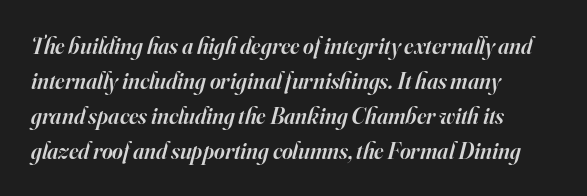
{"italic": "yes", "lean": "right", "slant_degrees": 16, "bold": "semi", "underline": "no", "align": "left", "line_spacing": "normal", "line_spacing_ratio": 1.52, "letter_spacing": "normal", "letter_spacing_em": 0.0, "glyph_px": 23}
